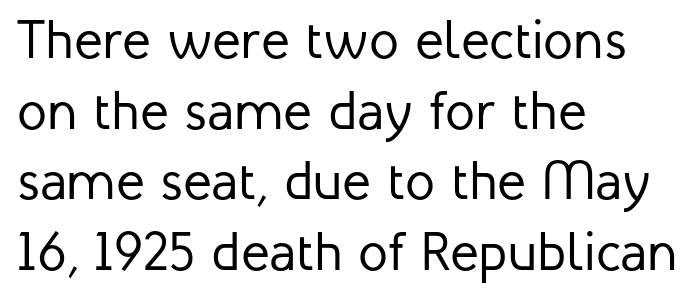
Q: Is the text bold? A: No.
Q: Is the text italic (slanted)? A: No, it is upright.
Q: Is the typeface a serif or a sans-serif typeface? A: Sans-serif.
Q: Is the text underlined? A: No.
Q: How is the paragraph aligned? A: Left-aligned.
Q: Is the spacing between letters normal or unusually wide? A: Normal.
Q: Is the spacing between lines tight, normal or loose? A: Normal.
Q: Width (condensed, normal, or wide)? A: Normal.
Q: Stroke contrast? A: Low.
Q: x-height? A: Medium.
Q: Monospaced? A: No.
